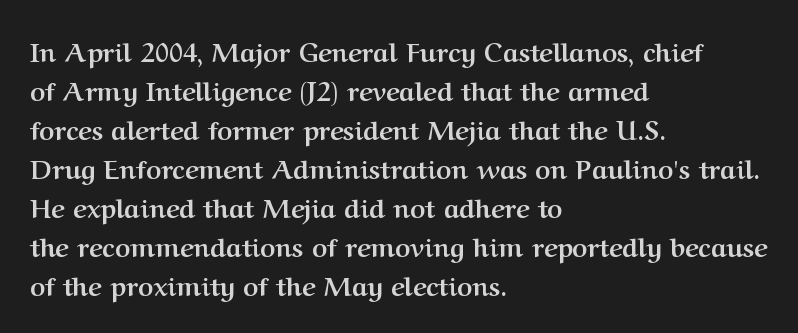
The image shows 26 px bold type, upright; set left-aligned, normal line spacing (1.5x), normal letter spacing, not underlined.
